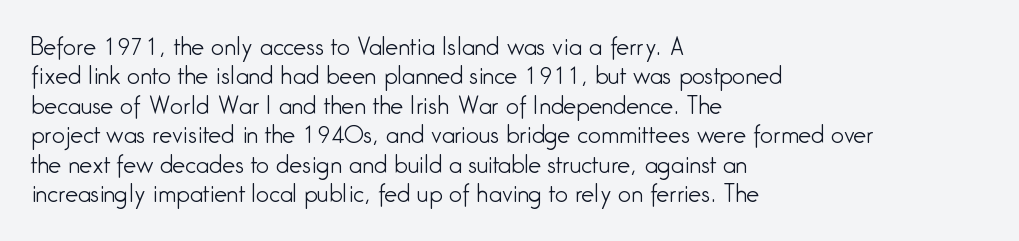
Q: Is the text bold? A: No.
Q: Is the text italic (slanted)? A: No, it is upright.
Q: Is the text underlined? A: No.
Q: How is the paragraph aligned? A: Left-aligned.
Q: Is the spacing between letters normal or unusually wide? A: Normal.
Q: Is the spacing between lines tight, normal or loose? A: Normal.
